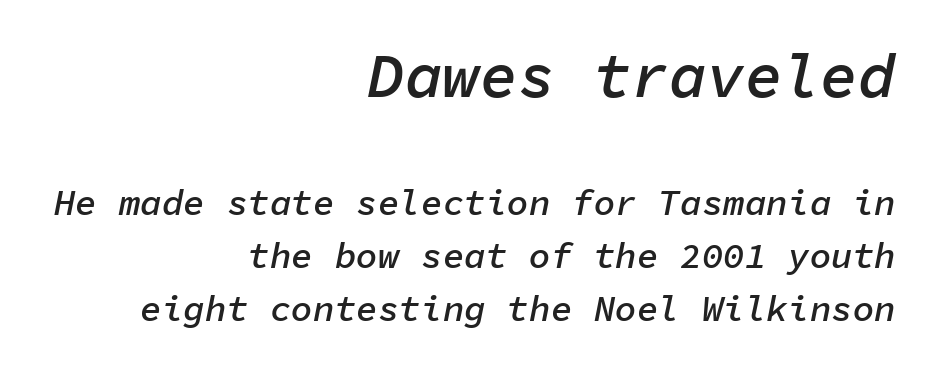
Q: Is the text bold? A: Semi-bold.
Q: Is the text italic (slanted)? A: Yes, it leans right by about 11 degrees.
Q: Is the text underlined? A: No.
Q: How is the paragraph aligned? A: Right-aligned.
Q: Is the spacing between letters normal or unusually wide? A: Normal.
Q: Is the spacing between lines tight, normal or loose? A: Normal.
Q: Which block of text is set in a larger size, the first (top) or the second (bottom)? A: The first (top) one.
Q: Width (condensed, normal, or wide)? A: Normal.
Q: Stroke contrast? A: Low.
Q: x-height? A: Medium.
Q: Monospaced? A: Yes.
